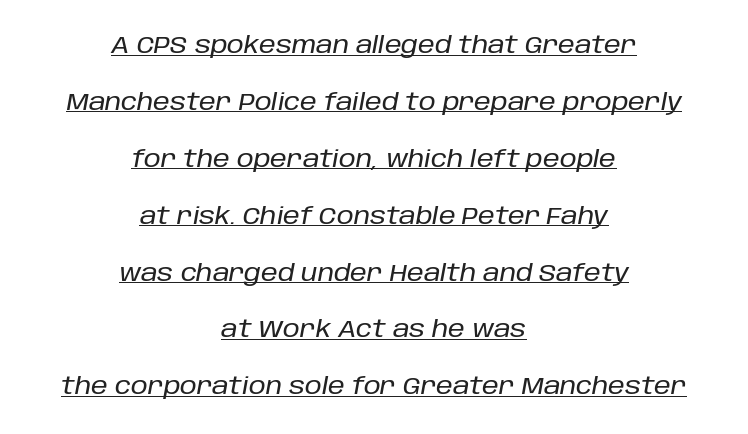
{"italic": "yes", "lean": "right", "slant_degrees": 10, "underline": "yes", "align": "center", "line_spacing": "loose", "line_spacing_ratio": 2.37, "letter_spacing": "normal", "letter_spacing_em": 0.0, "glyph_px": 24}
